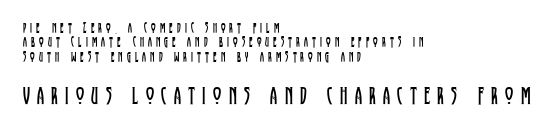
Q: Is the text bold? A: No.
Q: Is the text italic (slanted)? A: No, it is upright.
Q: Is the text underlined? A: No.
Q: How is the paragraph aligned? A: Left-aligned.
Q: Is the spacing between letters normal or unusually wide? A: Unusually wide.
Q: Is the spacing between lines tight, normal or loose? A: Tight.
Q: Which block of text is set in a larger size, the first (top) or the second (bottom)? A: The second (bottom) one.
